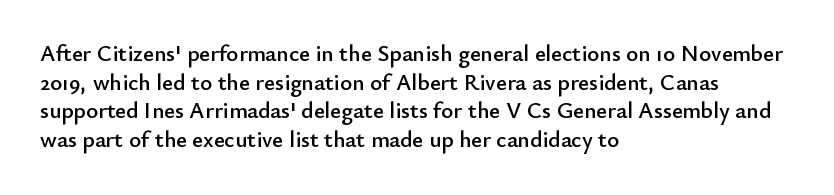
{"italic": "no", "underline": "no", "align": "left", "line_spacing": "normal", "line_spacing_ratio": 1.25, "letter_spacing": "normal", "letter_spacing_em": 0.0, "glyph_px": 23}
